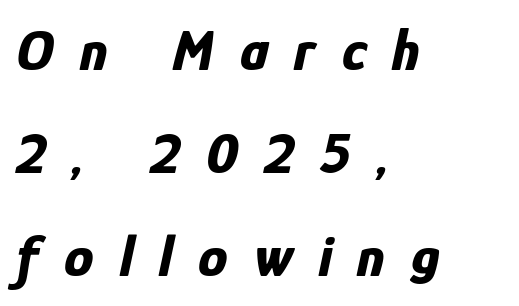
Q: Is the text bold? A: Yes.
Q: Is the text italic (slanted)? A: Yes, it leans right by about 12 degrees.
Q: Is the text underlined? A: No.
Q: How is the paragraph aligned? A: Left-aligned.
Q: Is the spacing between letters normal or unusually wide? A: Unusually wide.
Q: Width (condensed, normal, or wide)? A: Condensed.
Q: Stroke contrast? A: Low.
Q: x-height? A: Medium.
Q: Monospaced? A: No.
